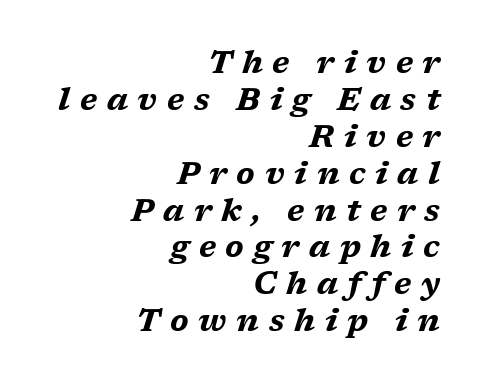
Q: Is the text bold? A: Yes.
Q: Is the text italic (slanted)? A: Yes, it leans right by about 17 degrees.
Q: Is the text underlined? A: No.
Q: How is the paragraph aligned? A: Right-aligned.
Q: Is the spacing between letters normal or unusually wide? A: Unusually wide.
Q: Width (condensed, normal, or wide)? A: Wide.
Q: Stroke contrast? A: Medium.
Q: x-height? A: Medium.
Q: Monospaced? A: No.
